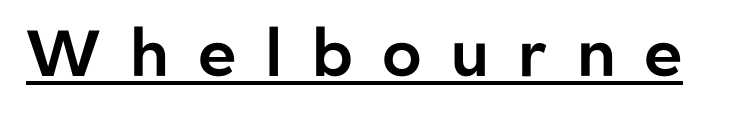
Q: Is the text italic (slanted)? A: No, it is upright.
Q: Is the typeface a serif or a sans-serif typeface? A: Sans-serif.
Q: Is the text underlined? A: Yes.
Q: Is the spacing between letters normal or unusually wide? A: Unusually wide.
Q: Width (condensed, normal, or wide)? A: Normal.
Q: Stroke contrast? A: Low.
Q: x-height? A: Medium.
Q: Monospaced? A: No.
